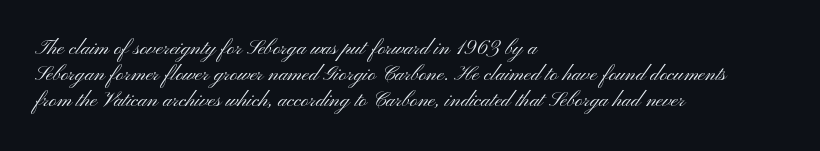
Q: Is the text bold? A: No.
Q: Is the text italic (slanted)? A: Yes.
Q: Is the text underlined? A: No.
Q: How is the paragraph aligned? A: Left-aligned.
Q: Is the spacing between letters normal or unusually wide? A: Normal.
